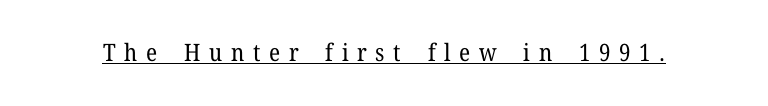
The image shows 24 px text type, upright; set unusually wide letter spacing (+0.36 em), underlined.
